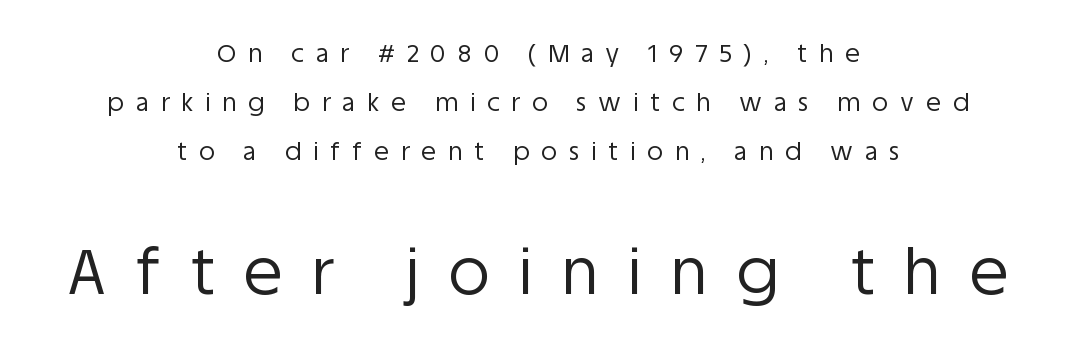
The image shows 63 px regular-weight sans-serif type, upright; set centered, loose line spacing (1.96x), unusually wide letter spacing (+0.47 em), not underlined; the second (bottom) block is 2.52x larger; low stroke contrast and a large x-height.
